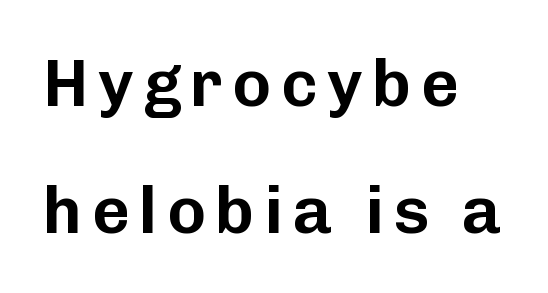
A typesetter would mark this as roman, not italic. Serifs: no, the terminals of the letterforms are clean. Anything drawn beneath the words? Only blank space. Character widths vary here, with narrow letters taking less room than wide ones.
